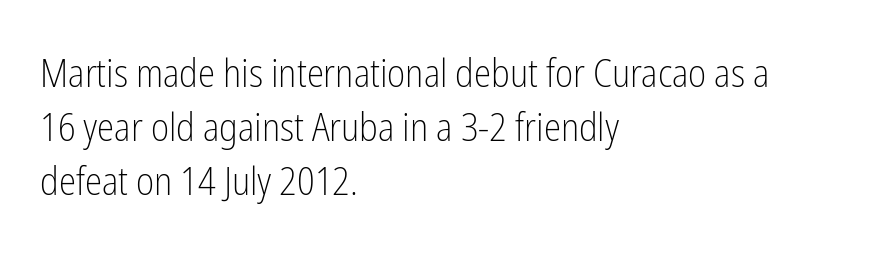
The image shows 39 px light, condensed sans-serif type, upright; set left-aligned, normal line spacing (1.39x), normal letter spacing, not underlined; low stroke contrast and a medium x-height.
